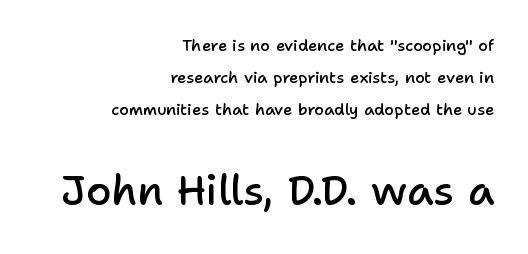
Q: Is the text bold? A: Semi-bold.
Q: Is the text italic (slanted)? A: No, it is upright.
Q: Is the typeface a serif or a sans-serif typeface? A: Sans-serif.
Q: Is the text underlined? A: No.
Q: How is the paragraph aligned? A: Right-aligned.
Q: Is the spacing between letters normal or unusually wide? A: Normal.
Q: Is the spacing between lines tight, normal or loose? A: Loose.
Q: Which block of text is set in a larger size, the first (top) or the second (bottom)? A: The second (bottom) one.
Q: Width (condensed, normal, or wide)? A: Normal.
Q: Stroke contrast? A: Low.
Q: x-height? A: Medium.
Q: Monospaced? A: No.
